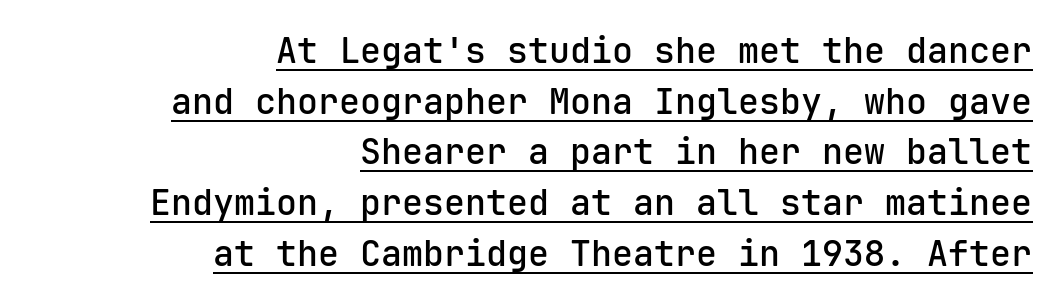
{"serif": "no", "italic": "no", "bold": "semi", "weight": "semibold", "width": "normal", "stroke_contrast": "low", "x_height": "medium", "monospaced": "yes", "underline": "yes", "align": "right", "line_spacing": "normal", "line_spacing_ratio": 1.45, "letter_spacing": "normal", "letter_spacing_em": 0.0, "glyph_px": 35}
